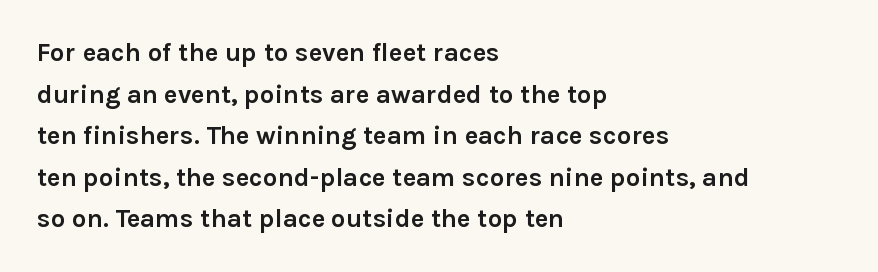
When letters stand straight like this, we call the style roman or upright. Successive baselines arrive at the customary interval. This rendering uses left alignment, leaving the right contour irregular. Notice how thick the strokes are: this is what a full bold looks like.
